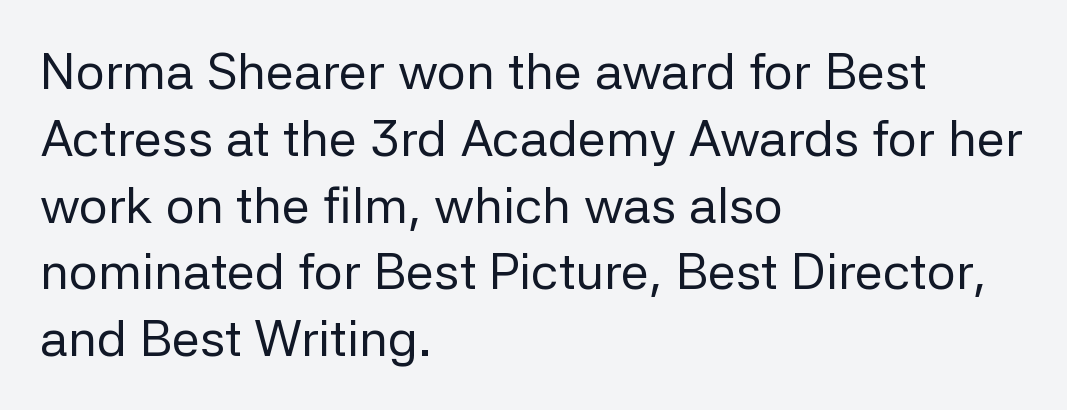
The image shows 51 px regular-weight sans-serif type, upright; set left-aligned, normal line spacing (1.31x), normal letter spacing, not underlined; low stroke contrast and a medium x-height.
